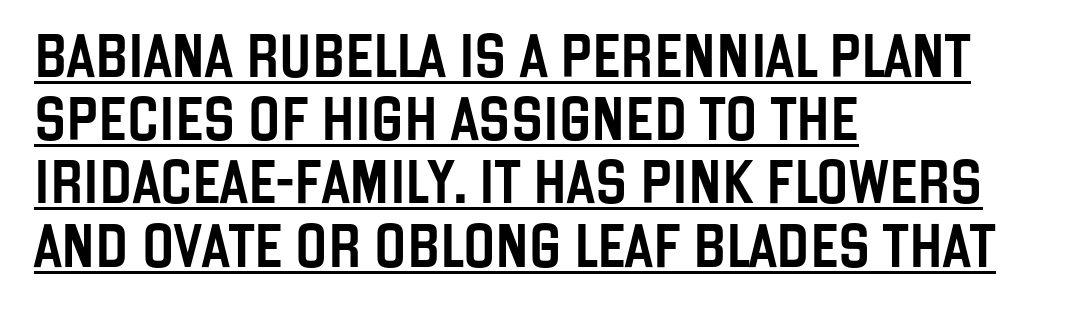
Q: Is the text italic (slanted)? A: No, it is upright.
Q: Is the typeface a serif or a sans-serif typeface? A: Sans-serif.
Q: Is the text underlined? A: Yes.
Q: How is the paragraph aligned? A: Left-aligned.
Q: Is the spacing between letters normal or unusually wide? A: Normal.
Q: Is the spacing between lines tight, normal or loose? A: Normal.
Q: Width (condensed, normal, or wide)? A: Condensed.
Q: Stroke contrast? A: Low.
Q: x-height? A: Large.
Q: Monospaced? A: No.
